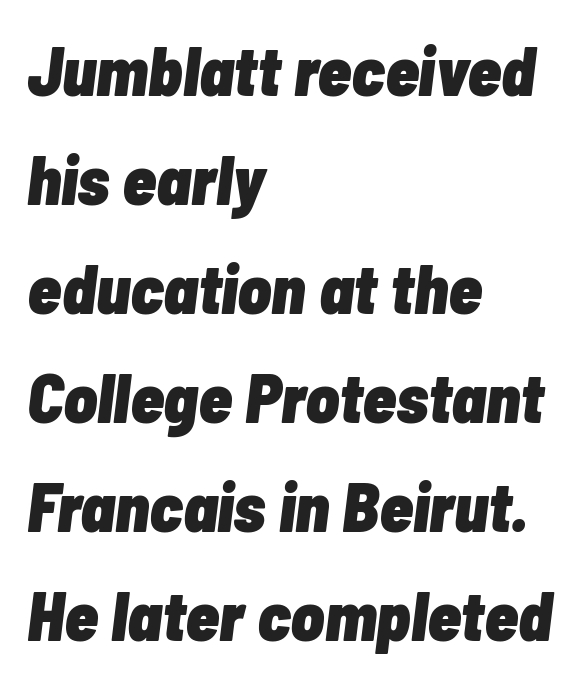
Q: Is the text bold? A: Yes.
Q: Is the text italic (slanted)? A: Yes, it leans right by about 7 degrees.
Q: Is the text underlined? A: No.
Q: How is the paragraph aligned? A: Left-aligned.
Q: Is the spacing between letters normal or unusually wide? A: Normal.
Q: Is the spacing between lines tight, normal or loose? A: Normal.
Q: Width (condensed, normal, or wide)? A: Condensed.
Q: Stroke contrast? A: Low.
Q: x-height? A: Medium.
Q: Monospaced? A: No.
